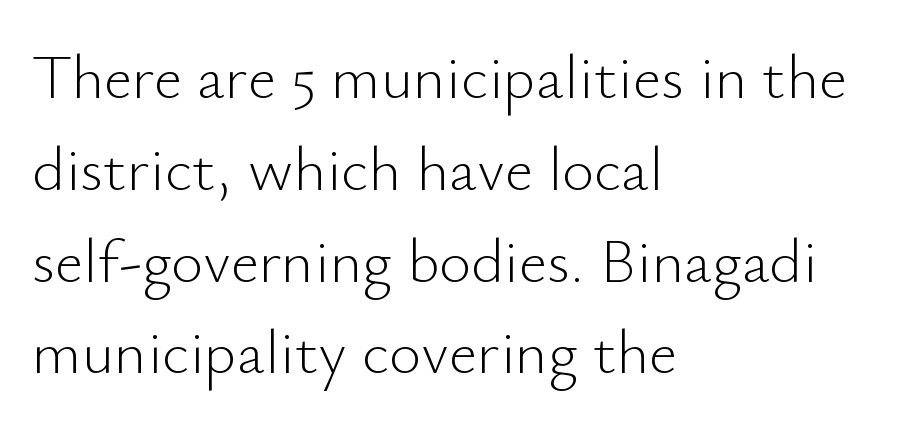
{"serif": "no", "italic": "no", "bold": "no", "weight": "light", "width": "normal", "stroke_contrast": "low", "x_height": "small", "monospaced": "no", "underline": "no", "align": "left", "line_spacing": "normal", "line_spacing_ratio": 1.48, "letter_spacing": "normal", "letter_spacing_em": 0.0, "glyph_px": 62}
